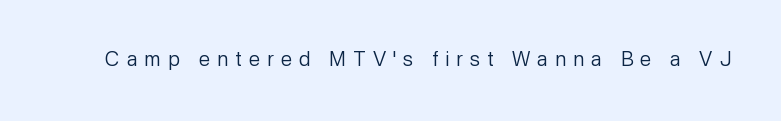
{"italic": "no", "bold": "no", "underline": "no", "letter_spacing": "wide", "letter_spacing_em": 0.36, "glyph_px": 20}
